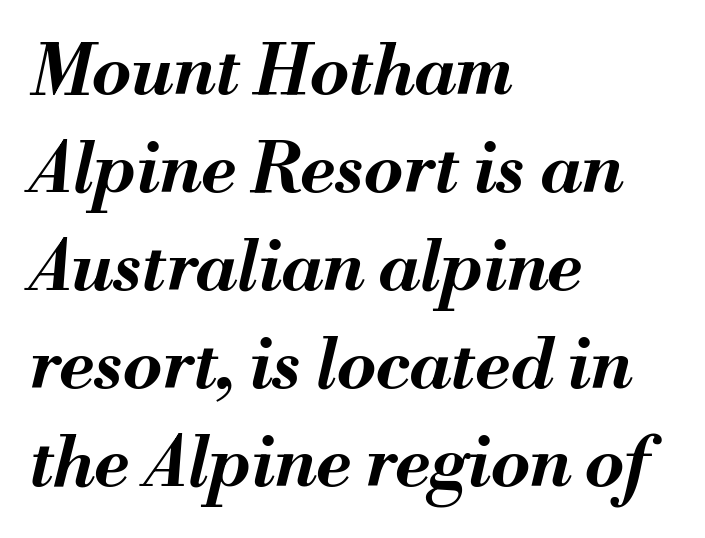
Q: Is the text bold? A: Yes.
Q: Is the text italic (slanted)? A: Yes, it leans right by about 13 degrees.
Q: Is the text underlined? A: No.
Q: How is the paragraph aligned? A: Left-aligned.
Q: Is the spacing between letters normal or unusually wide? A: Normal.
Q: Is the spacing between lines tight, normal or loose? A: Normal.
Q: Width (condensed, normal, or wide)? A: Normal.
Q: Stroke contrast? A: Medium.
Q: x-height? A: Small.
Q: Monospaced? A: No.
